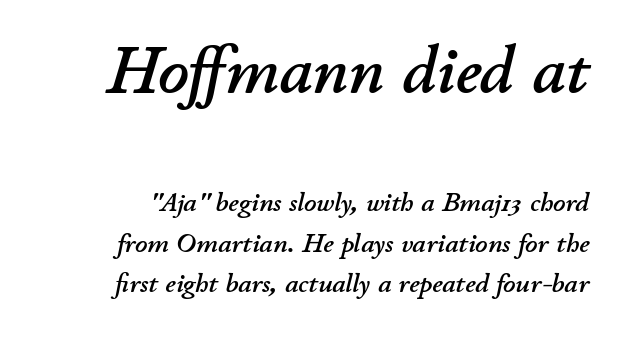
If you squint, the top block still reads clearly — it's the larger of the two. The letterforms sit shoulder to shoulder at normal distance. The string is rendered with underlining switched off. You could not count columns in this text — the font is proportionally spaced.
